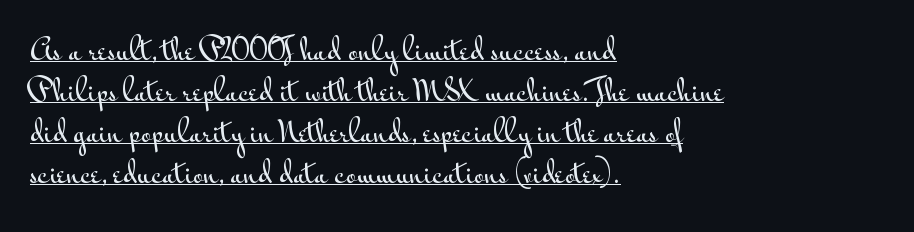
The image shows 28 px wide sans-serif type; set left-aligned, normal line spacing (1.47x), normal letter spacing, underlined; medium stroke contrast and a small x-height.
